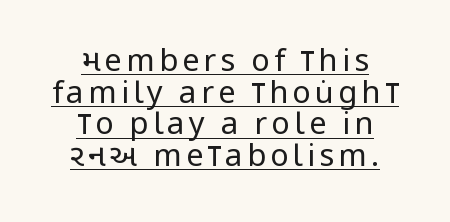
The image shows 31 px regular-weight, condensed sans-serif type, upright; set centered, tight line spacing (1.02x), underlined; low stroke contrast and a large x-height.
